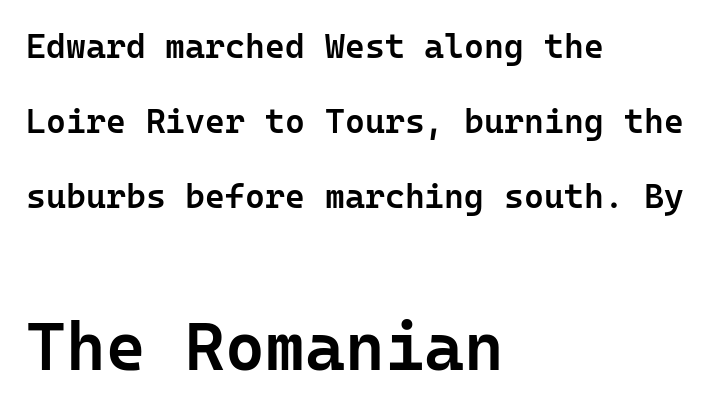
The image shows 68 px semibold sans-serif type, upright, monospaced; set left-aligned, loose line spacing (2.21x), normal letter spacing, not underlined; the second (bottom) block is 2.0x larger; low stroke contrast and a medium x-height.
